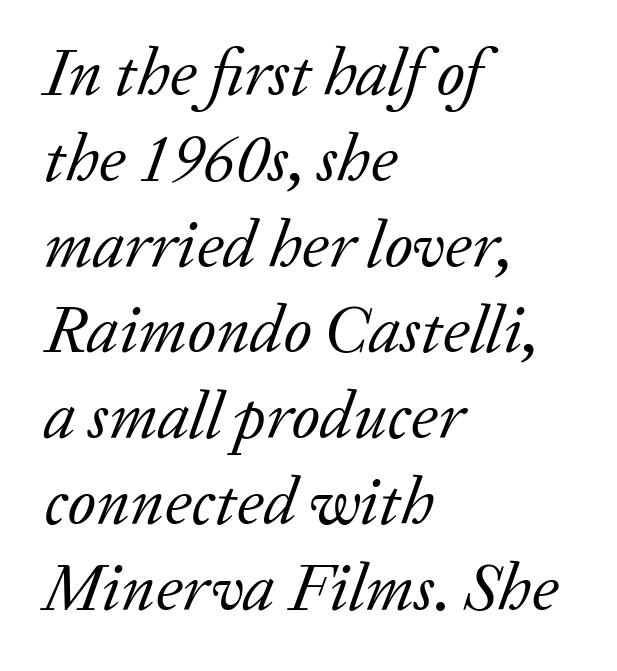
{"serif": "yes", "italic": "yes", "lean": "right", "slant_degrees": 20, "bold": "no", "weight": "regular", "width": "normal", "stroke_contrast": "low", "x_height": "medium", "monospaced": "no", "underline": "no", "align": "left", "line_spacing": "normal", "line_spacing_ratio": 1.28, "letter_spacing": "normal", "letter_spacing_em": 0.0, "glyph_px": 67}
